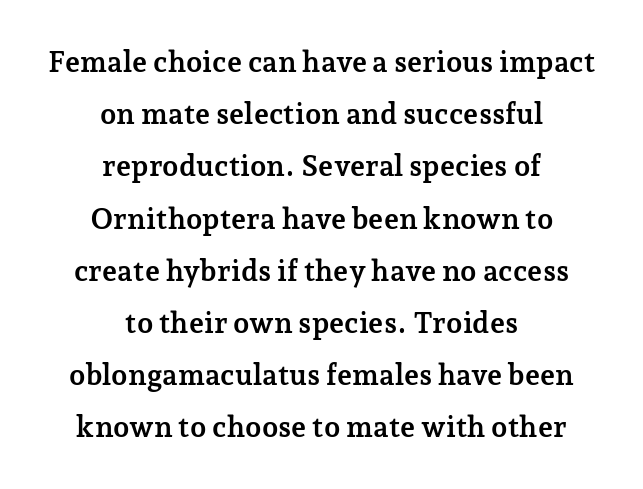
Q: Is the text bold? A: Yes.
Q: Is the text italic (slanted)? A: No, it is upright.
Q: Is the typeface a serif or a sans-serif typeface? A: Serif.
Q: Is the text underlined? A: No.
Q: How is the paragraph aligned? A: Centered.
Q: Is the spacing between letters normal or unusually wide? A: Normal.
Q: Width (condensed, normal, or wide)? A: Normal.
Q: Stroke contrast? A: Low.
Q: x-height? A: Medium.
Q: Monospaced? A: No.
